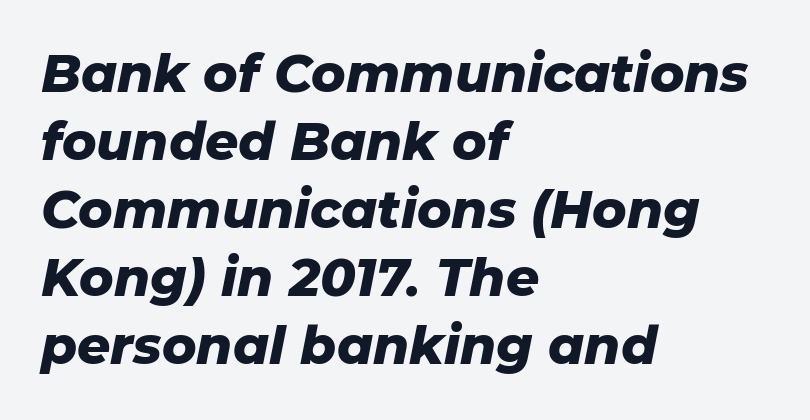
Q: Is the text bold? A: Yes.
Q: Is the text italic (slanted)? A: Yes, it leans right by about 11 degrees.
Q: Is the text underlined? A: No.
Q: How is the paragraph aligned? A: Left-aligned.
Q: Is the spacing between letters normal or unusually wide? A: Normal.
Q: Is the spacing between lines tight, normal or loose? A: Normal.
Q: Width (condensed, normal, or wide)? A: Normal.
Q: Stroke contrast? A: Low.
Q: x-height? A: Medium.
Q: Monospaced? A: No.
